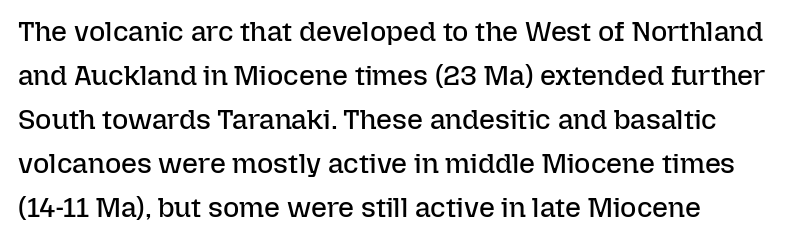
Standard letterfit; no display-style spreading of the glyphs. The letters stand straight up with perfectly vertical stems. Bare-footed words on every line. Spacing verdict: proportional, widths tailored to each character.
